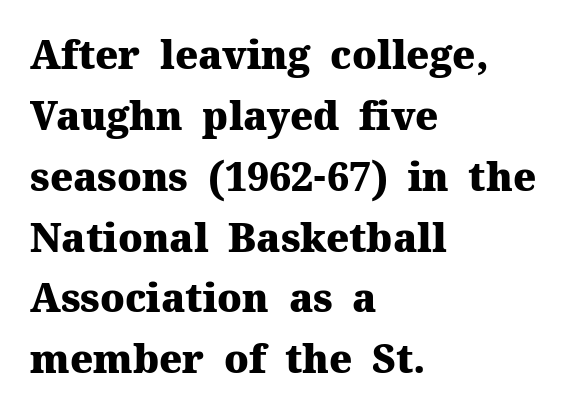
The image shows 39 px heavy serif type, upright; set left-aligned, normal line spacing (1.56x), normal letter spacing, not underlined; medium stroke contrast and a medium x-height.
